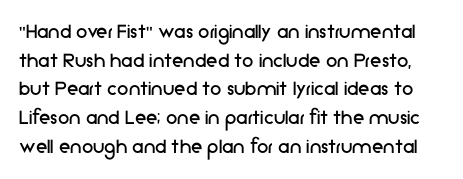
The image shows 23 px text type, upright; set normal line spacing (1.25x), normal letter spacing, not underlined.
